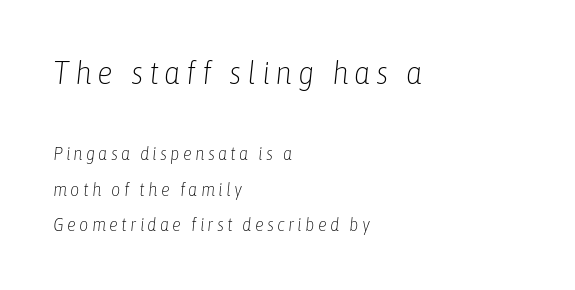
{"italic": "yes", "lean": "right", "slant_degrees": 6, "bold": "no", "weight": "light", "width": "condensed", "stroke_contrast": "low", "x_height": "medium", "monospaced": "no", "underline": "no", "align": "left", "line_spacing": "loose", "line_spacing_ratio": 1.98, "larger_block": "first", "size_ratio": 1.78, "glyph_px": 32}
